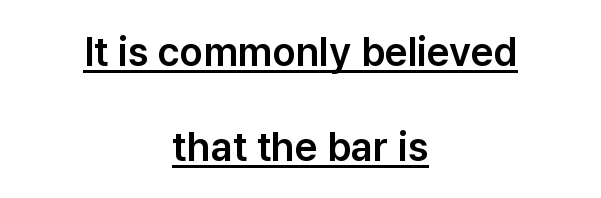
Q: Is the text italic (slanted)? A: No, it is upright.
Q: Is the typeface a serif or a sans-serif typeface? A: Sans-serif.
Q: Is the text underlined? A: Yes.
Q: How is the paragraph aligned? A: Centered.
Q: Is the spacing between letters normal or unusually wide? A: Normal.
Q: Is the spacing between lines tight, normal or loose? A: Loose.
Q: Width (condensed, normal, or wide)? A: Normal.
Q: Stroke contrast? A: Low.
Q: x-height? A: Medium.
Q: Monospaced? A: No.
